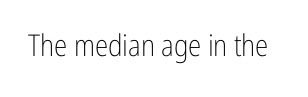
The image shows 30 px light, condensed sans-serif type, upright; set normal letter spacing, not underlined; low stroke contrast and a medium x-height.
